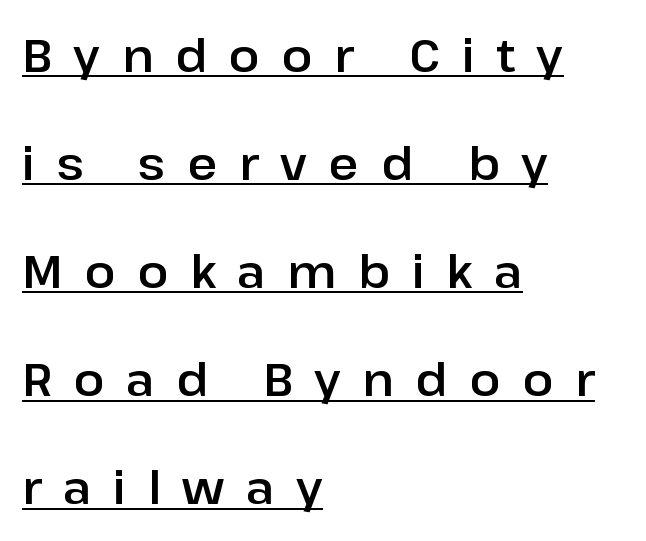
Q: Is the text italic (slanted)? A: No, it is upright.
Q: Is the typeface a serif or a sans-serif typeface? A: Sans-serif.
Q: Is the text underlined? A: Yes.
Q: How is the paragraph aligned? A: Left-aligned.
Q: Is the spacing between letters normal or unusually wide? A: Unusually wide.
Q: Is the spacing between lines tight, normal or loose? A: Loose.
Q: Width (condensed, normal, or wide)? A: Normal.
Q: Stroke contrast? A: Low.
Q: x-height? A: Medium.
Q: Monospaced? A: No.
